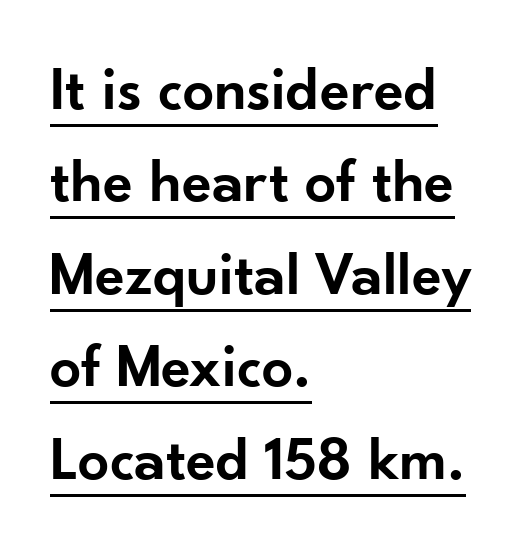
{"serif": "no", "italic": "no", "bold": "semi", "weight": "semibold", "width": "normal", "stroke_contrast": "low", "x_height": "small", "monospaced": "no", "underline": "yes", "align": "left", "line_spacing": "normal", "line_spacing_ratio": 1.49, "letter_spacing": "normal", "letter_spacing_em": 0.0, "glyph_px": 62}
